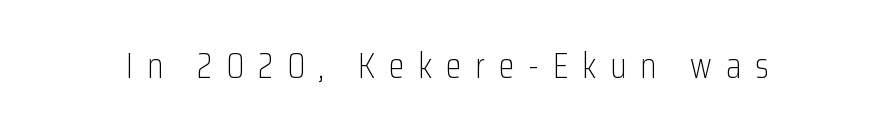
{"serif": "no", "italic": "no", "bold": "no", "weight": "light", "width": "condensed", "stroke_contrast": "low", "x_height": "medium", "monospaced": "no", "underline": "no", "letter_spacing": "wide", "letter_spacing_em": 0.38, "glyph_px": 36}
